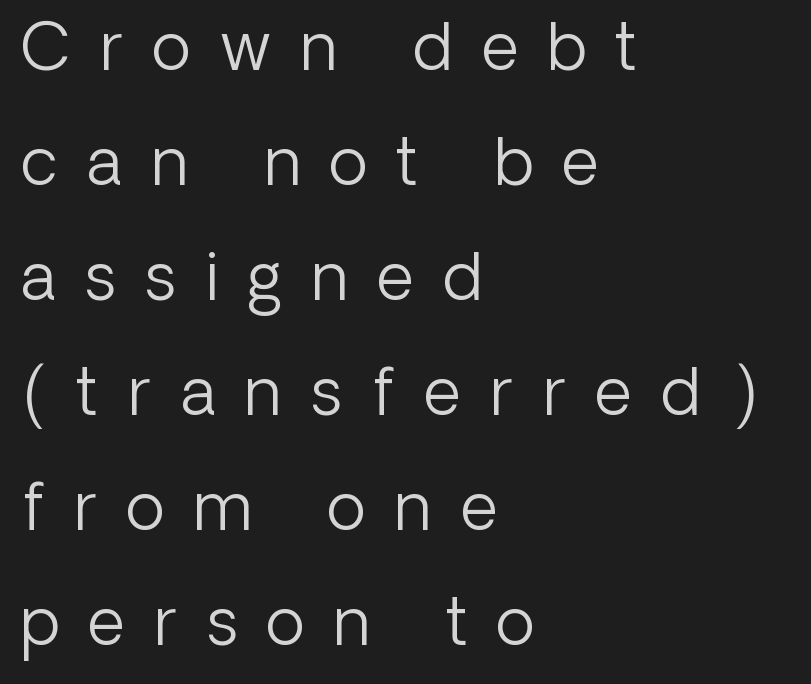
The image shows 65 px light sans-serif type, upright; set left-aligned, line spacing 1.77x, unusually wide letter spacing (+0.45 em), not underlined; low stroke contrast and a medium x-height.
